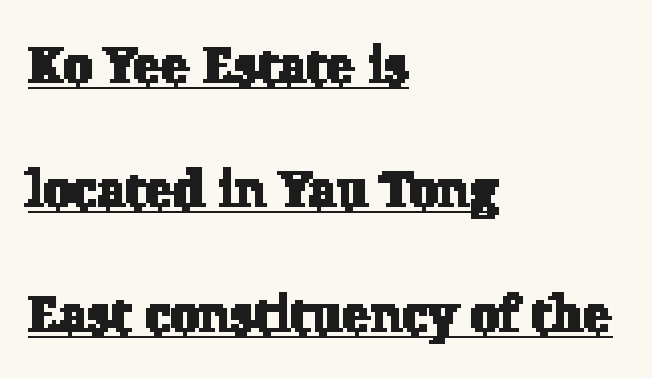
Q: Is the typeface a serif or a sans-serif typeface? A: Serif.
Q: Is the text underlined? A: Yes.
Q: How is the paragraph aligned? A: Left-aligned.
Q: Is the spacing between letters normal or unusually wide? A: Normal.
Q: Is the spacing between lines tight, normal or loose? A: Loose.
Q: Width (condensed, normal, or wide)? A: Normal.
Q: Stroke contrast? A: Low.
Q: x-height? A: Medium.
Q: Monospaced? A: No.
